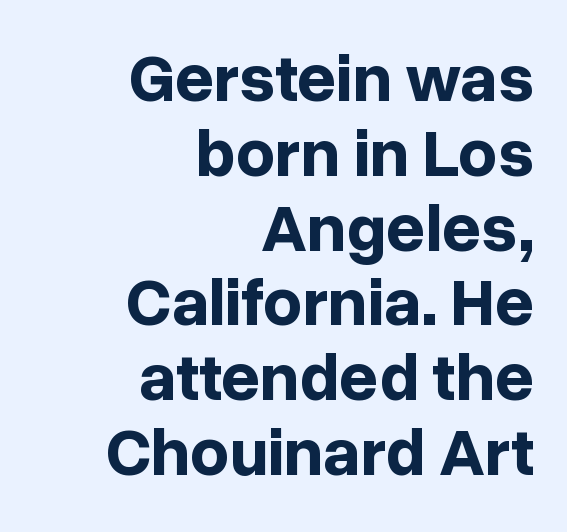
{"serif": "no", "italic": "no", "bold": "yes", "weight": "bold", "width": "normal", "stroke_contrast": "low", "x_height": "medium", "monospaced": "no", "underline": "no", "align": "right", "line_spacing": "tight", "line_spacing_ratio": 1.1, "letter_spacing": "normal", "letter_spacing_em": 0.0, "glyph_px": 68}
